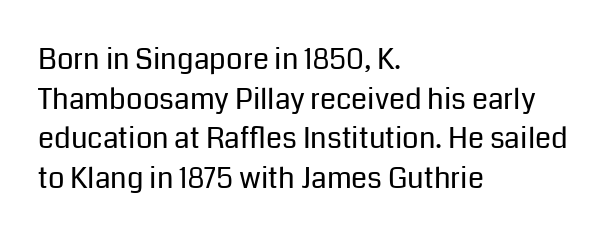
{"serif": "no", "italic": "no", "bold": "no", "weight": "regular", "width": "normal", "stroke_contrast": "low", "x_height": "medium", "monospaced": "no", "underline": "no", "align": "left", "line_spacing": "normal", "line_spacing_ratio": 1.37, "letter_spacing": "normal", "letter_spacing_em": 0.0, "glyph_px": 29}
